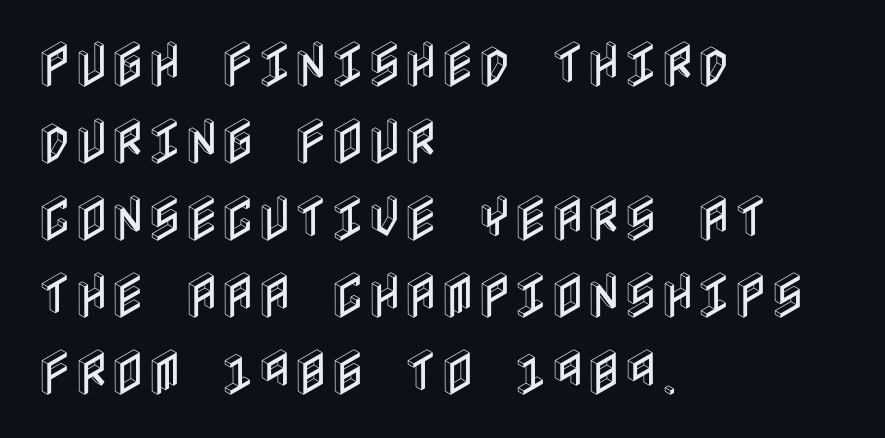
Q: Is the text italic (slanted)? A: No, it is upright.
Q: Is the text underlined? A: No.
Q: How is the paragraph aligned? A: Left-aligned.
Q: Is the spacing between letters normal or unusually wide? A: Normal.
Q: Is the spacing between lines tight, normal or loose? A: Normal.
Q: Width (condensed, normal, or wide)? A: Condensed.
Q: x-height? A: Large.
